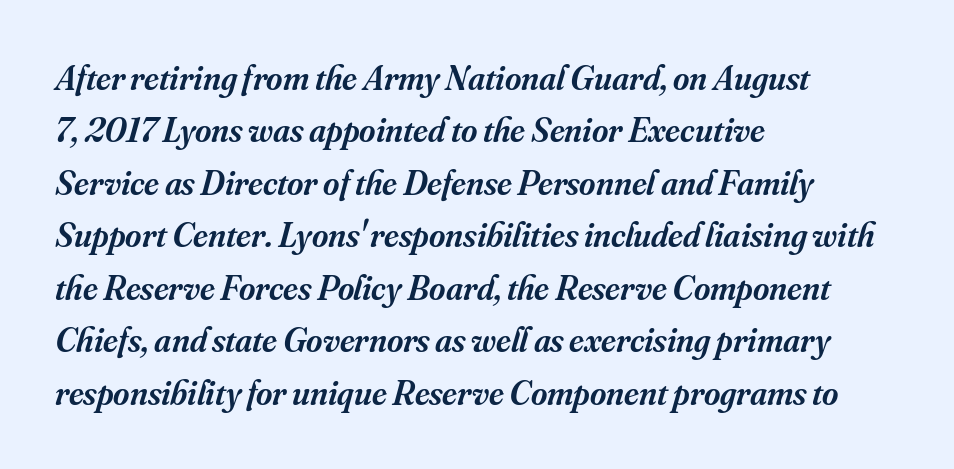
The image shows 35 px semibold serif type, italic (leaning right); set left-aligned, normal line spacing (1.5x), normal letter spacing, not underlined; medium stroke contrast and a small x-height.
